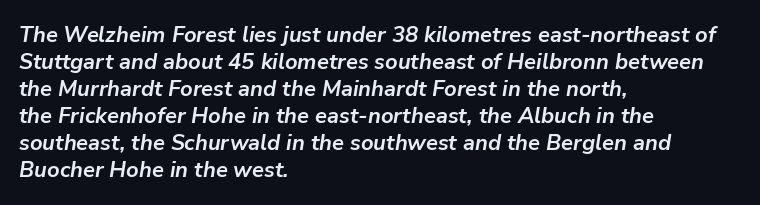
The ragged edge is on the right, which tells us the setting is flush left. Is the letter spacing exaggerated? No — it looks like the ordinary default. Emphasis by weight is at full strength: bold. If you drew a line through each stem, it would be angled. Descenders are the only things crossing below the line.
